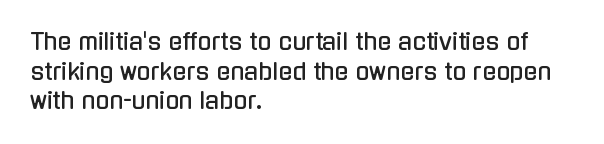
Descenders are the only things crossing below the line. A classic flush-left, rag-right setting is used for this passage. Upright lettering throughout. Quick note: interline space is typical. Letter spacing: default.
